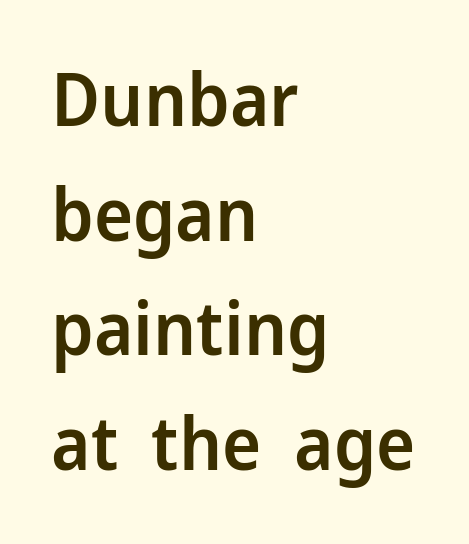
Q: Is the text bold? A: Semi-bold.
Q: Is the text italic (slanted)? A: No, it is upright.
Q: Is the typeface a serif or a sans-serif typeface? A: Sans-serif.
Q: Is the text underlined? A: No.
Q: How is the paragraph aligned? A: Left-aligned.
Q: Is the spacing between letters normal or unusually wide? A: Normal.
Q: Is the spacing between lines tight, normal or loose? A: Normal.
Q: Width (condensed, normal, or wide)? A: Normal.
Q: Stroke contrast? A: Low.
Q: x-height? A: Medium.
Q: Monospaced? A: No.
